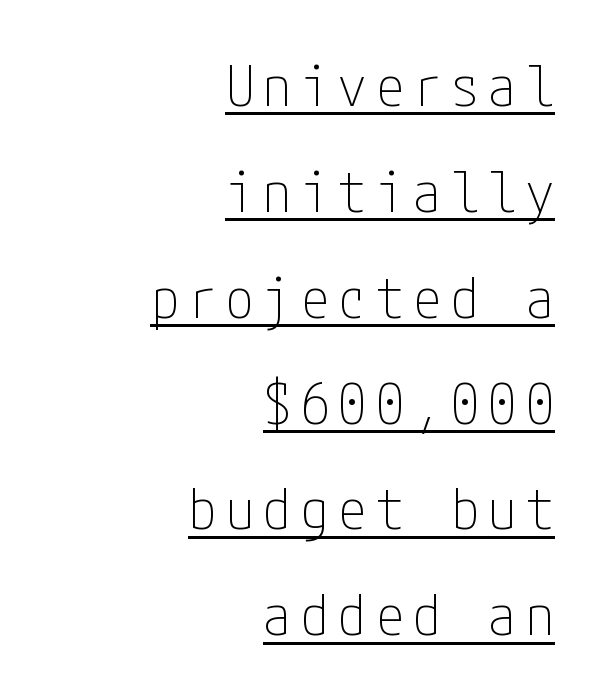
The image shows 56 px thin, condensed sans-serif type, upright; set right-aligned, line spacing 1.89x, underlined; low stroke contrast and a medium x-height.
